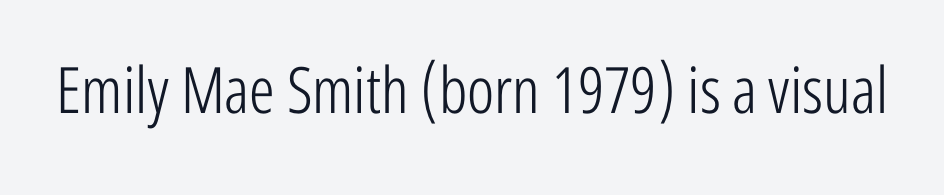
Caption: standard tracking, unaltered. This sample has the flowing, uneven cadence of proportional lettering. This is sans-serif lettering, the kind often seen on screens and signage. Words float on clear page, feet unadorned. The typography opts for an upright posture over an oblique one. Is the type heavy? It reads as light-to-regular instead.
